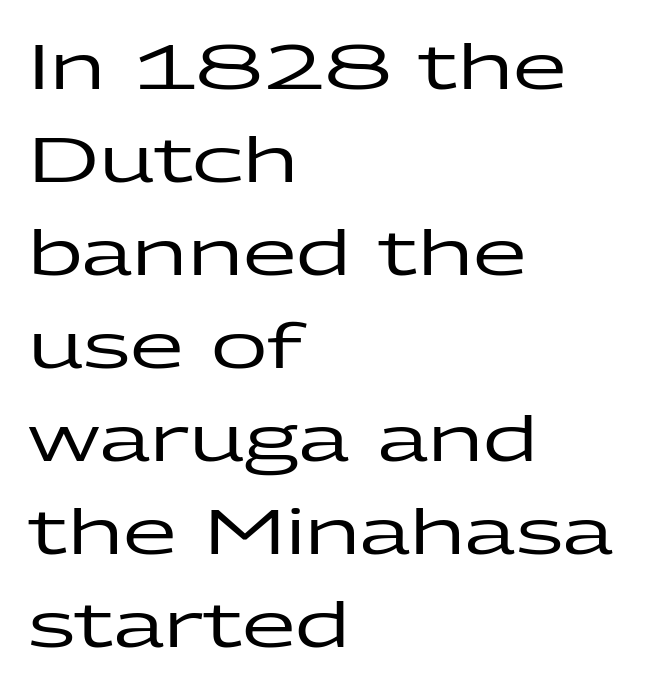
Character widths vary here, with narrow letters taking less room than wide ones. Are there feet on the stems? There aren't — it's a sans. All the whitespace from short lines collects on the right. Evenly set lines give the paragraph a standard silhouette.
